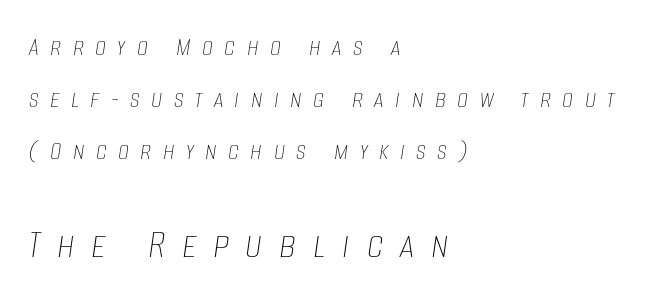
{"italic": "yes", "lean": "right", "slant_degrees": 8, "bold": "no", "weight": "thin", "width": "condensed", "stroke_contrast": "low", "x_height": "large", "monospaced": "no", "underline": "no", "align": "left", "line_spacing_ratio": 1.86, "letter_spacing": "wide", "letter_spacing_em": 0.4, "larger_block": "second", "size_ratio": 1.5, "glyph_px": 42}
